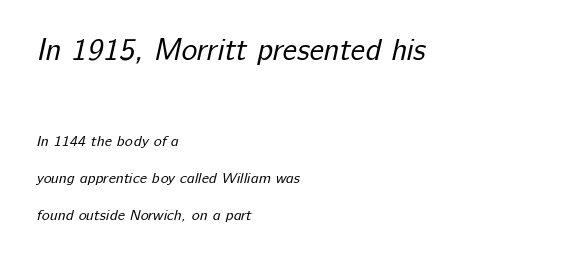
These lines are rendered in a variable-pitch font. Observe the ordinary spacing: letters are neighbours, not strangers. A sans-serif font was chosen for this passage. Compared with a centered layout, this one pins lines to the left instead. You could fit nearly another row in the gap between these rows.
